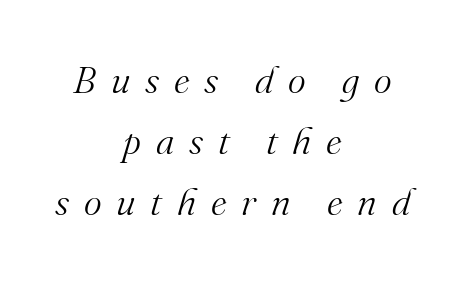
Q: Is the text bold? A: No.
Q: Is the text italic (slanted)? A: Yes, it leans right by about 16 degrees.
Q: Is the typeface a serif or a sans-serif typeface? A: Serif.
Q: Is the text underlined? A: No.
Q: How is the paragraph aligned? A: Centered.
Q: Is the spacing between letters normal or unusually wide? A: Unusually wide.
Q: Is the spacing between lines tight, normal or loose? A: Normal.
Q: Width (condensed, normal, or wide)? A: Normal.
Q: Stroke contrast? A: Medium.
Q: x-height? A: Small.
Q: Monospaced? A: No.
